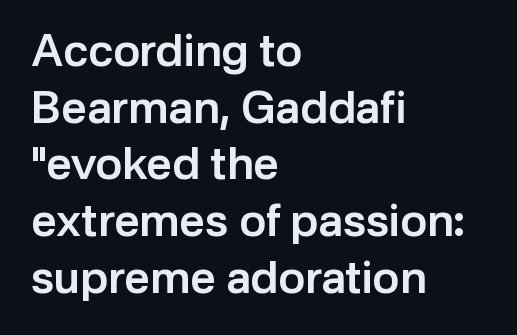
Q: Is the text bold? A: Semi-bold.
Q: Is the text italic (slanted)? A: No, it is upright.
Q: Is the typeface a serif or a sans-serif typeface? A: Sans-serif.
Q: Is the text underlined? A: No.
Q: How is the paragraph aligned? A: Left-aligned.
Q: Is the spacing between letters normal or unusually wide? A: Normal.
Q: Is the spacing between lines tight, normal or loose? A: Normal.
Q: Width (condensed, normal, or wide)? A: Normal.
Q: Stroke contrast? A: Low.
Q: x-height? A: Medium.
Q: Monospaced? A: No.
